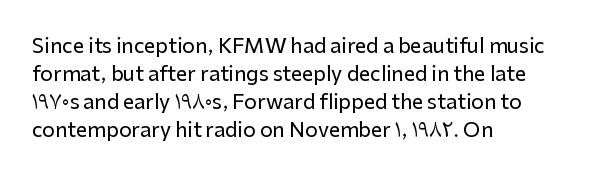
Q: Is the text italic (slanted)? A: No, it is upright.
Q: Is the text underlined? A: No.
Q: How is the paragraph aligned? A: Left-aligned.
Q: Is the spacing between letters normal or unusually wide? A: Normal.
Q: Is the spacing between lines tight, normal or loose? A: Normal.
